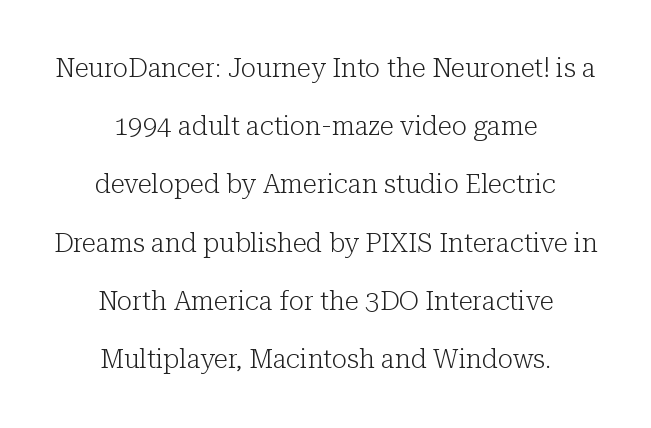
The image shows 26 px text type, upright; set centered, loose line spacing (2.24x), normal letter spacing, not underlined.
